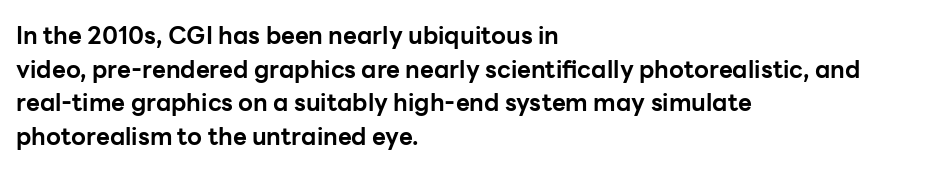
{"italic": "no", "bold": "yes", "underline": "no", "align": "left", "line_spacing": "normal", "line_spacing_ratio": 1.4, "letter_spacing": "normal", "letter_spacing_em": 0.0, "glyph_px": 24}
